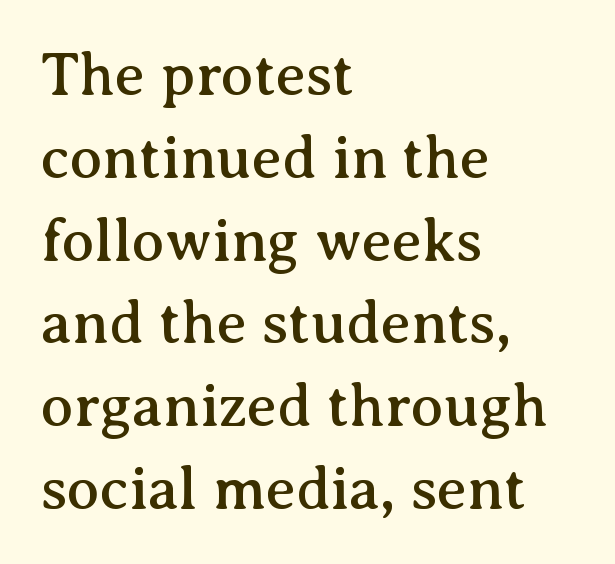
{"serif": "yes", "italic": "no", "width": "normal", "stroke_contrast": "medium", "x_height": "medium", "monospaced": "no", "underline": "no", "align": "left", "line_spacing": "normal", "line_spacing_ratio": 1.38, "letter_spacing": "normal", "letter_spacing_em": 0.0, "glyph_px": 60}
